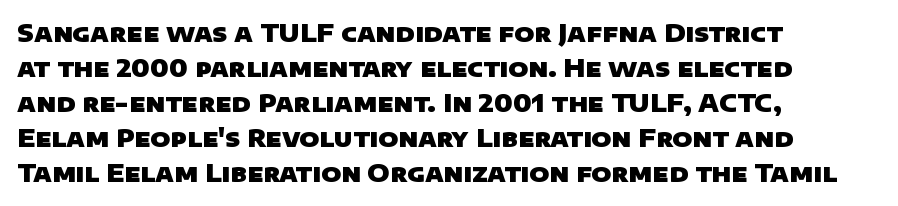
Q: Is the text bold? A: Yes.
Q: Is the text underlined? A: No.
Q: How is the paragraph aligned? A: Left-aligned.
Q: Is the spacing between letters normal or unusually wide? A: Normal.
Q: Is the spacing between lines tight, normal or loose? A: Normal.
